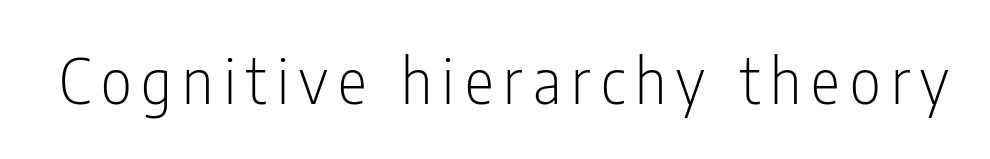
{"serif": "no", "italic": "no", "bold": "no", "weight": "light", "width": "condensed", "stroke_contrast": "low", "x_height": "medium", "monospaced": "no", "underline": "no", "glyph_px": 61}
